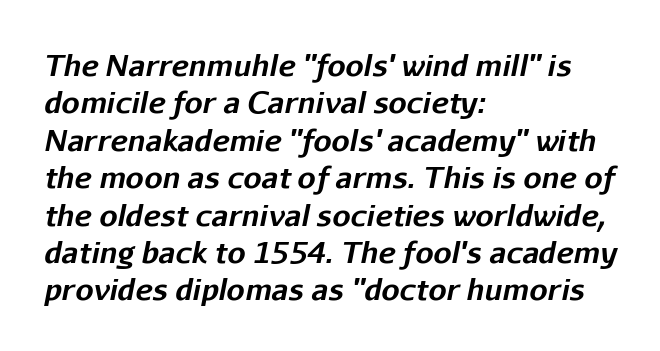
{"italic": "yes", "lean": "right", "slant_degrees": 11, "bold": "yes", "weight": "bold", "width": "normal", "stroke_contrast": "low", "x_height": "medium", "monospaced": "no", "underline": "no", "align": "left", "line_spacing": "normal", "line_spacing_ratio": 1.29, "letter_spacing": "normal", "letter_spacing_em": 0.0, "glyph_px": 29}
